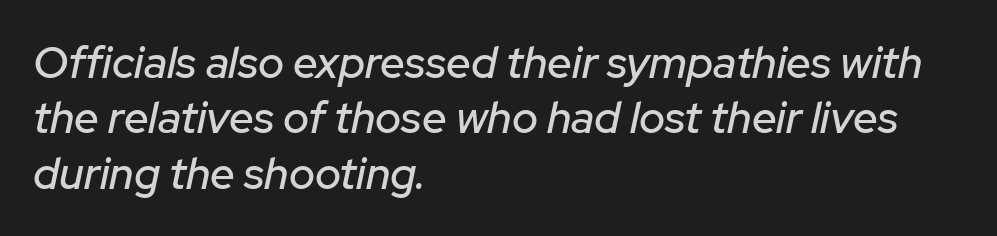
{"italic": "yes", "lean": "right", "slant_degrees": 12, "width": "normal", "stroke_contrast": "low", "x_height": "medium", "monospaced": "no", "underline": "no", "align": "left", "line_spacing": "normal", "line_spacing_ratio": 1.26, "letter_spacing": "normal", "letter_spacing_em": 0.0, "glyph_px": 44}
